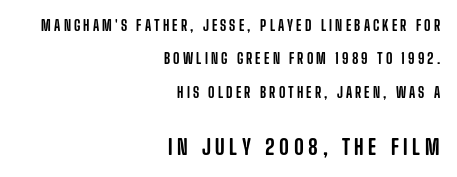
{"italic": "no", "underline": "no", "align": "right", "line_spacing": "loose", "line_spacing_ratio": 2.38, "letter_spacing": "wide", "letter_spacing_em": 0.22, "larger_block": "second", "size_ratio": 1.5, "glyph_px": 21}
